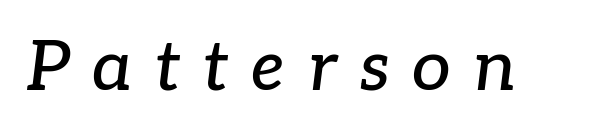
Posture: slanted. Between one letter and the next there's a generous, obvious gap. The type family on display is of the serif kind. Just letters on the line, the space beneath them empty.
